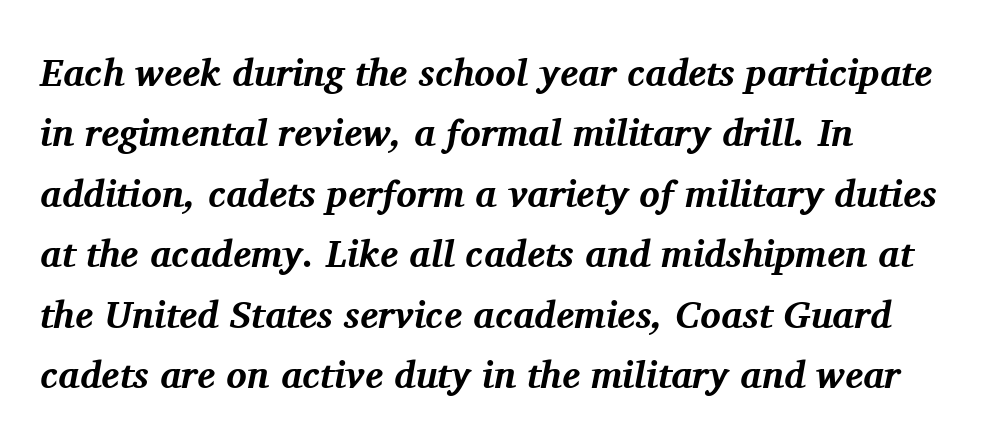
{"serif": "yes", "italic": "yes", "lean": "right", "slant_degrees": 11, "bold": "yes", "weight": "bold", "width": "normal", "stroke_contrast": "medium", "x_height": "medium", "monospaced": "no", "underline": "no", "align": "left", "line_spacing": "normal", "line_spacing_ratio": 1.59, "letter_spacing": "normal", "letter_spacing_em": 0.0, "glyph_px": 38}
